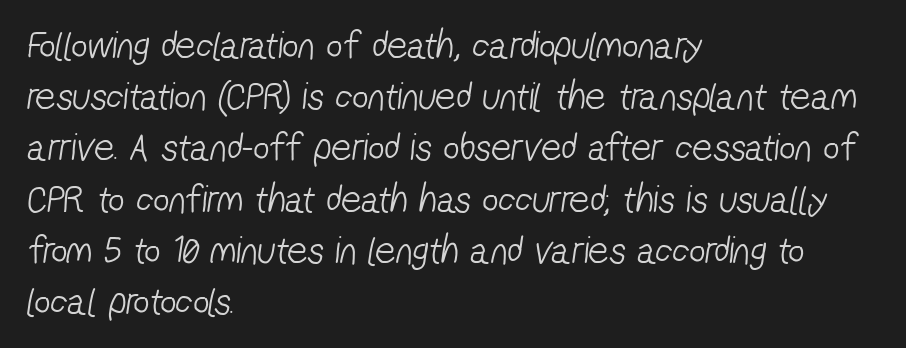
Q: Is the text bold? A: No.
Q: Is the typeface a serif or a sans-serif typeface? A: Sans-serif.
Q: Is the text underlined? A: No.
Q: How is the paragraph aligned? A: Left-aligned.
Q: Is the spacing between letters normal or unusually wide? A: Normal.
Q: Is the spacing between lines tight, normal or loose? A: Normal.
Q: Width (condensed, normal, or wide)? A: Condensed.
Q: Stroke contrast? A: Low.
Q: x-height? A: Medium.
Q: Monospaced? A: No.
